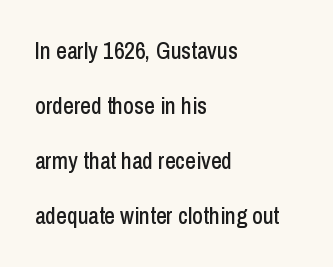
The image shows 23 px text type, upright; set left-aligned, loose line spacing (2.39x), normal letter spacing, not underlined.
